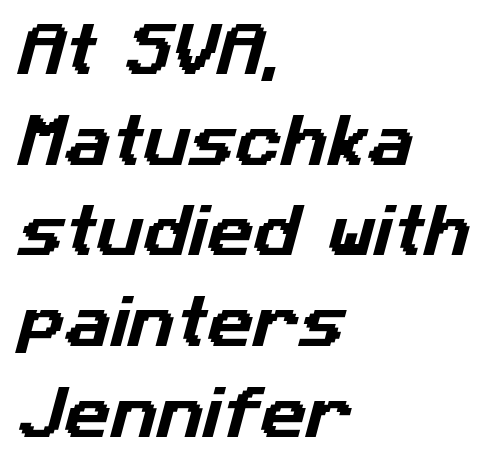
The image shows 57 px sans-serif type; set left-aligned, normal line spacing (1.59x), normal letter spacing, not underlined; low stroke contrast and a medium x-height.
